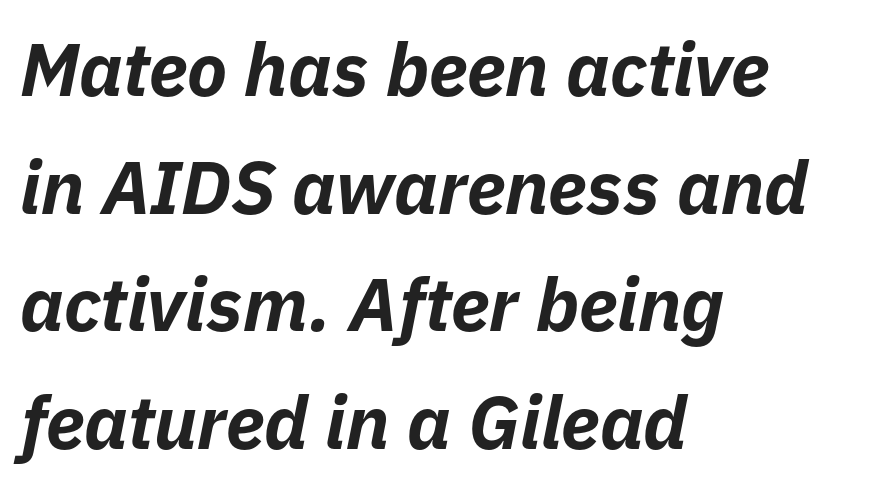
Q: Is the text bold? A: Yes.
Q: Is the text italic (slanted)? A: Yes, it leans right by about 11 degrees.
Q: Is the text underlined? A: No.
Q: How is the paragraph aligned? A: Left-aligned.
Q: Is the spacing between letters normal or unusually wide? A: Normal.
Q: Is the spacing between lines tight, normal or loose? A: Normal.
Q: Width (condensed, normal, or wide)? A: Normal.
Q: Stroke contrast? A: Low.
Q: x-height? A: Medium.
Q: Monospaced? A: No.
